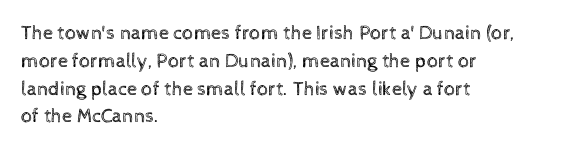
The image shows 20 px text type, upright; set left-aligned, normal line spacing (1.39x), normal letter spacing, not underlined.
